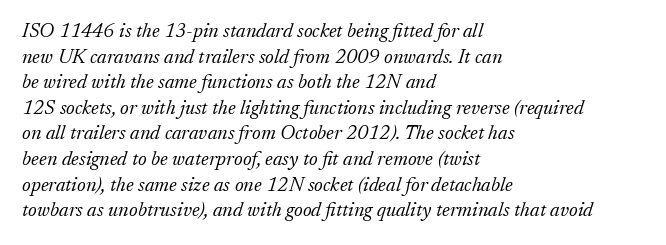
Q: Is the text bold? A: No.
Q: Is the text italic (slanted)? A: Yes, it leans right by about 17 degrees.
Q: Is the text underlined? A: No.
Q: How is the paragraph aligned? A: Left-aligned.
Q: Is the spacing between letters normal or unusually wide? A: Normal.
Q: Is the spacing between lines tight, normal or loose? A: Normal.
